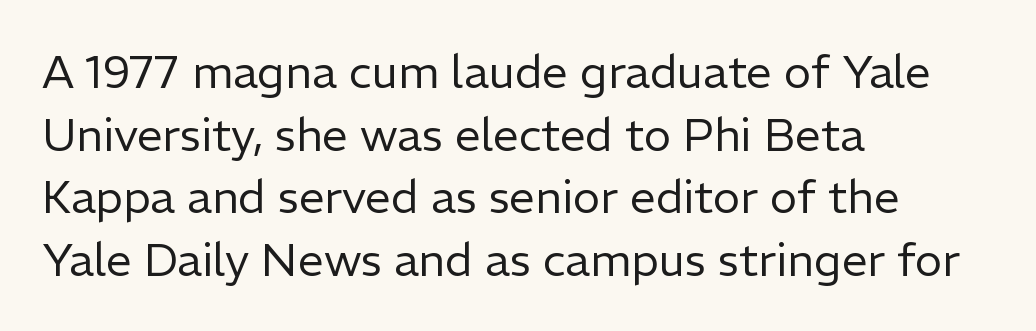
Q: Is the text bold? A: No.
Q: Is the text italic (slanted)? A: No, it is upright.
Q: Is the typeface a serif or a sans-serif typeface? A: Sans-serif.
Q: Is the text underlined? A: No.
Q: How is the paragraph aligned? A: Left-aligned.
Q: Is the spacing between letters normal or unusually wide? A: Normal.
Q: Is the spacing between lines tight, normal or loose? A: Normal.
Q: Width (condensed, normal, or wide)? A: Normal.
Q: Stroke contrast? A: Low.
Q: x-height? A: Medium.
Q: Monospaced? A: No.
